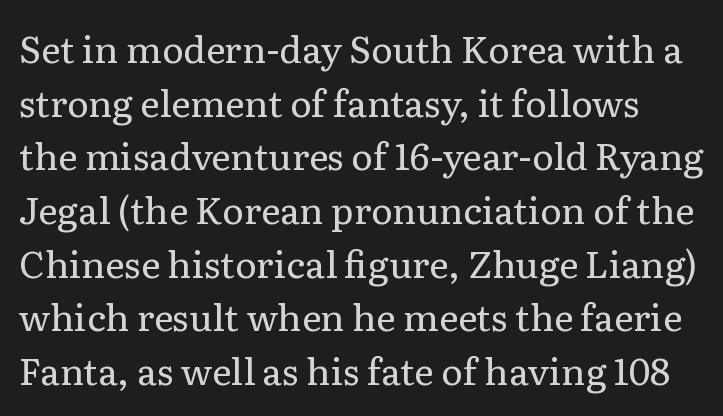
{"serif": "yes", "italic": "no", "bold": "no", "weight": "regular", "width": "normal", "stroke_contrast": "low", "x_height": "medium", "monospaced": "no", "underline": "no", "line_spacing": "normal", "line_spacing_ratio": 1.45, "letter_spacing": "normal", "letter_spacing_em": 0.0, "glyph_px": 37}
